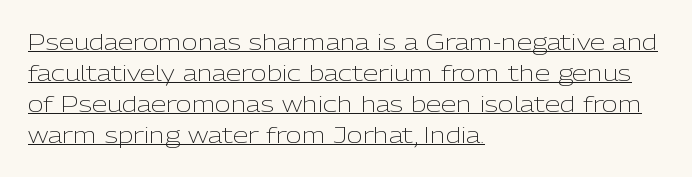
You can see a thin bar hugging the bottom of the glyphs. Interline gaps are of average width in this sample. Leftover space on each line is placed entirely after the last word. This is not heavy type; no bold has been used. In terms of posture, this sample is upright.
